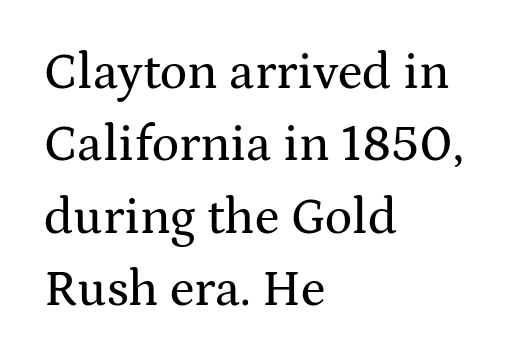
Regular leading. Any mark beneath the type? The region is blank. A typesetter would call this proportional, since set widths differ per character. Posture: straight, roman, zero tilt. The face used here is seriffed, in the tradition of book romans.
